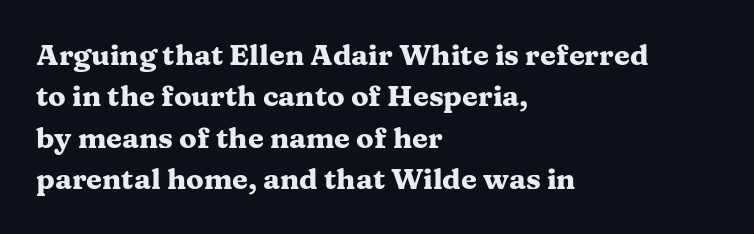
The image shows 29 px heavy, wide serif type, upright; set left-aligned, normal line spacing (1.43x), normal letter spacing, not underlined; medium stroke contrast and a medium x-height.
